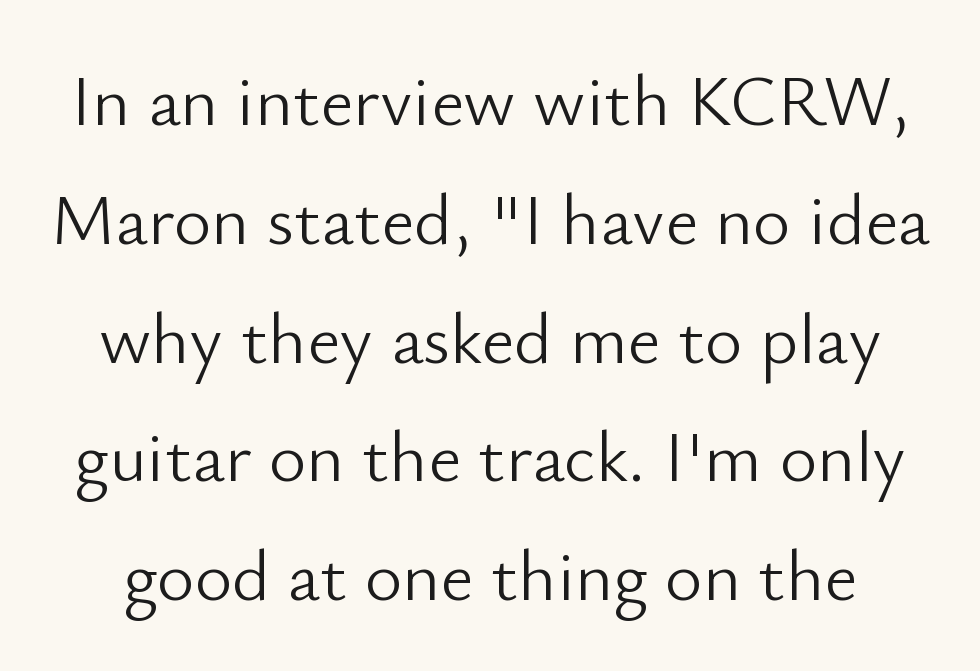
Q: Is the text bold? A: No.
Q: Is the text italic (slanted)? A: No, it is upright.
Q: Is the typeface a serif or a sans-serif typeface? A: Sans-serif.
Q: Is the text underlined? A: No.
Q: Is the spacing between letters normal or unusually wide? A: Normal.
Q: Is the spacing between lines tight, normal or loose? A: Normal.
Q: Width (condensed, normal, or wide)? A: Normal.
Q: Stroke contrast? A: Low.
Q: x-height? A: Small.
Q: Monospaced? A: No.
